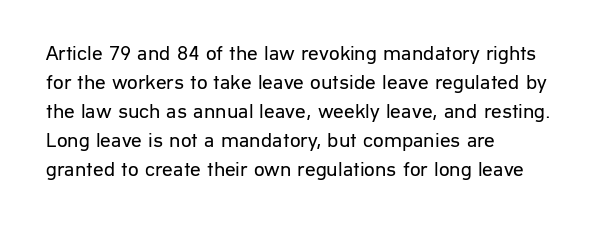
Letters rest on an invisible, unmarked baseline. Heaviness? Minimal to ordinary, like unemphasized prose. The rendering anchors every line to the left-hand side. The line-height multiplier appears to be the usual default.
